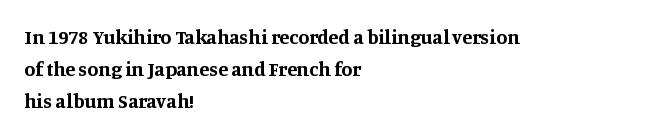
Q: Is the text bold? A: Yes.
Q: Is the text italic (slanted)? A: No, it is upright.
Q: Is the text underlined? A: No.
Q: How is the paragraph aligned? A: Left-aligned.
Q: Is the spacing between letters normal or unusually wide? A: Normal.
Q: Is the spacing between lines tight, normal or loose? A: Normal.
